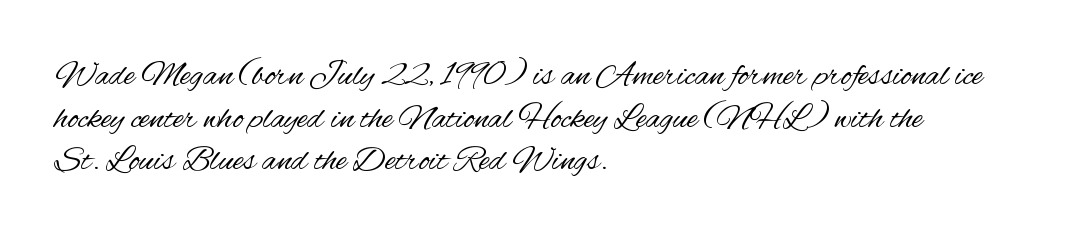
The image shows 35 px regular-weight, condensed sans-serif type; set left-aligned, line spacing 1.22x, normal letter spacing, not underlined; medium stroke contrast and a small x-height.
